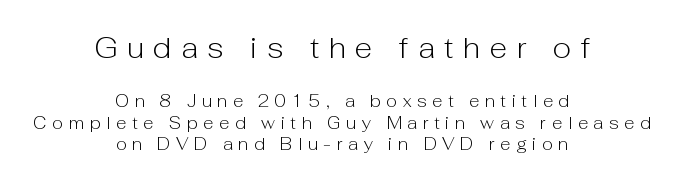
Observe the wide spacing: letters keep a clear distance from each other. Two sizes are in play, and the larger belongs to the first block. The rag falls on both sides of this text block equally. Looks like regular typesetting: each glyph gets only the width it needs. Leading: standard. The baseline area is clear.
